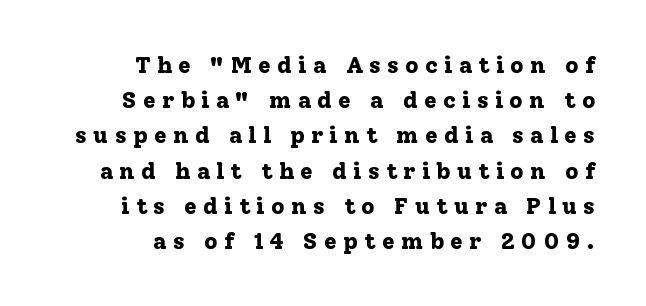
Q: Is the text bold? A: Yes.
Q: Is the text italic (slanted)? A: No, it is upright.
Q: Is the text underlined? A: No.
Q: How is the paragraph aligned? A: Right-aligned.
Q: Is the spacing between letters normal or unusually wide? A: Unusually wide.
Q: Is the spacing between lines tight, normal or loose? A: Normal.
